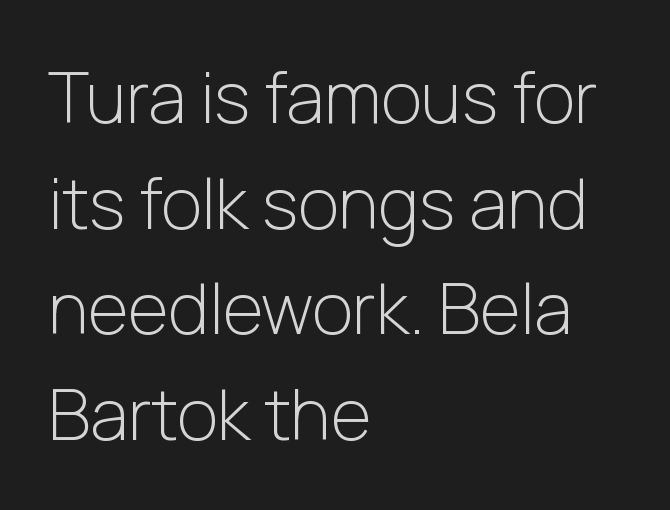
Q: Is the text bold? A: No.
Q: Is the text italic (slanted)? A: No, it is upright.
Q: Is the typeface a serif or a sans-serif typeface? A: Sans-serif.
Q: Is the text underlined? A: No.
Q: How is the paragraph aligned? A: Left-aligned.
Q: Is the spacing between letters normal or unusually wide? A: Normal.
Q: Is the spacing between lines tight, normal or loose? A: Normal.
Q: Width (condensed, normal, or wide)? A: Normal.
Q: Stroke contrast? A: Low.
Q: x-height? A: Medium.
Q: Monospaced? A: No.
